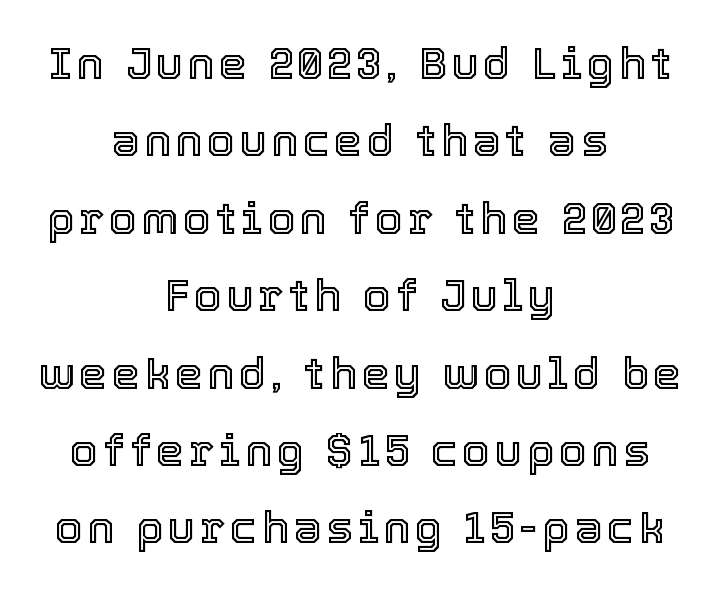
The text block is weighted toward neither margin, spreading evenly from the middle. Does the lettering tilt? It doesn't — this is upright. Check the space under the baseline: it is left empty. The passage shown is typed in a proportional face where columns would drift.
